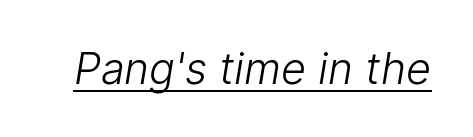
{"serif": "no", "bold": "no", "weight": "light", "width": "normal", "stroke_contrast": "low", "x_height": "medium", "monospaced": "no", "underline": "yes", "letter_spacing": "normal", "letter_spacing_em": 0.0, "glyph_px": 43}
